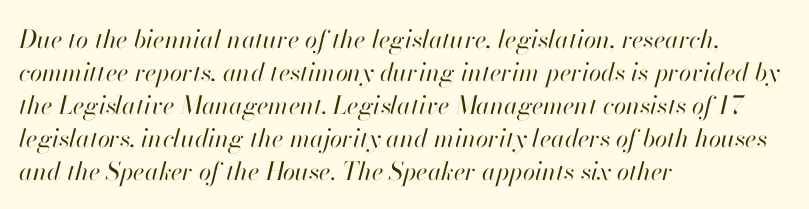
The image shows 25 px text type, italic (leaning right); set left-aligned, normal line spacing (1.32x), normal letter spacing, not underlined.
